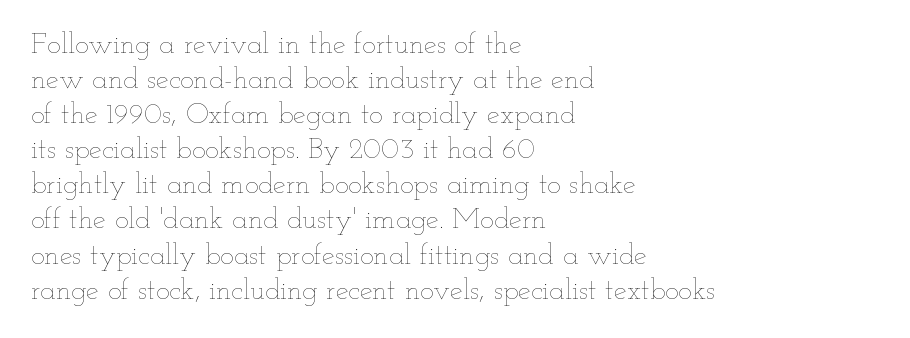
Q: Is the text bold? A: No.
Q: Is the text italic (slanted)? A: No, it is upright.
Q: Is the text underlined? A: No.
Q: How is the paragraph aligned? A: Left-aligned.
Q: Is the spacing between letters normal or unusually wide? A: Normal.
Q: Width (condensed, normal, or wide)? A: Wide.
Q: Stroke contrast? A: Low.
Q: x-height? A: Small.
Q: Monospaced? A: No.
